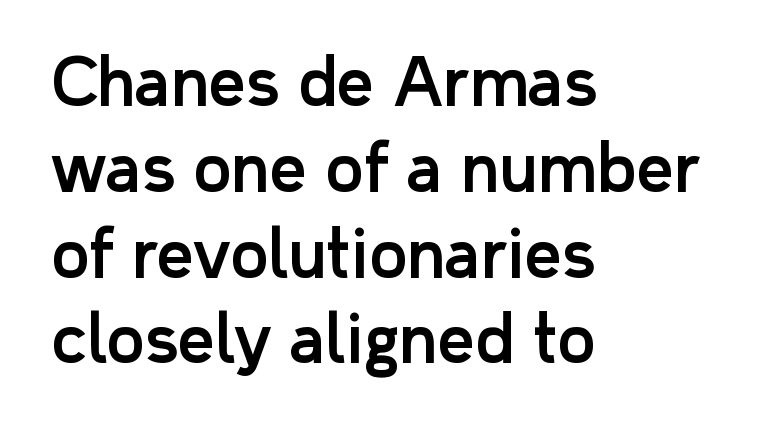
Q: Is the text italic (slanted)? A: No, it is upright.
Q: Is the typeface a serif or a sans-serif typeface? A: Sans-serif.
Q: Is the text underlined? A: No.
Q: How is the paragraph aligned? A: Left-aligned.
Q: Is the spacing between letters normal or unusually wide? A: Normal.
Q: Is the spacing between lines tight, normal or loose? A: Normal.
Q: Width (condensed, normal, or wide)? A: Normal.
Q: Stroke contrast? A: Low.
Q: x-height? A: Medium.
Q: Monospaced? A: No.
